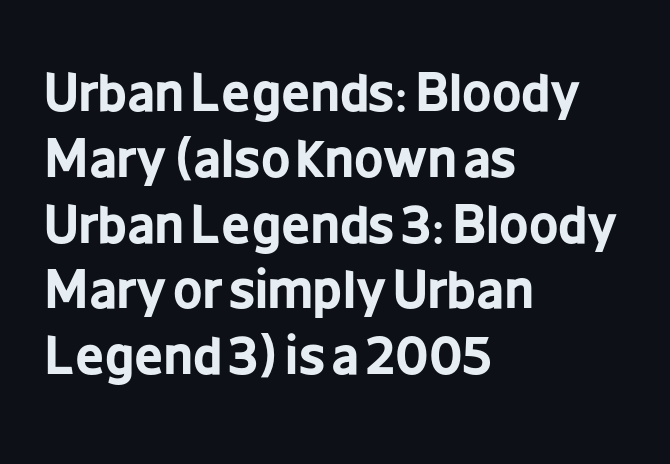
Q: Is the text bold? A: Yes.
Q: Is the text italic (slanted)? A: No, it is upright.
Q: Is the typeface a serif or a sans-serif typeface? A: Sans-serif.
Q: Is the text underlined? A: No.
Q: How is the paragraph aligned? A: Left-aligned.
Q: Is the spacing between letters normal or unusually wide? A: Normal.
Q: Is the spacing between lines tight, normal or loose? A: Normal.
Q: Width (condensed, normal, or wide)? A: Condensed.
Q: Stroke contrast? A: Low.
Q: x-height? A: Medium.
Q: Monospaced? A: No.
